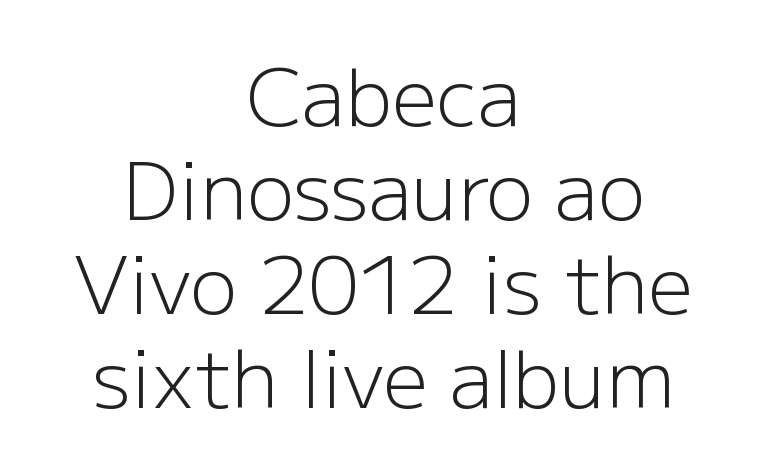
{"serif": "no", "italic": "no", "bold": "no", "weight": "light", "width": "normal", "stroke_contrast": "low", "x_height": "medium", "monospaced": "no", "underline": "no", "align": "center", "line_spacing_ratio": 1.19, "letter_spacing": "normal", "letter_spacing_em": 0.0, "glyph_px": 79}
